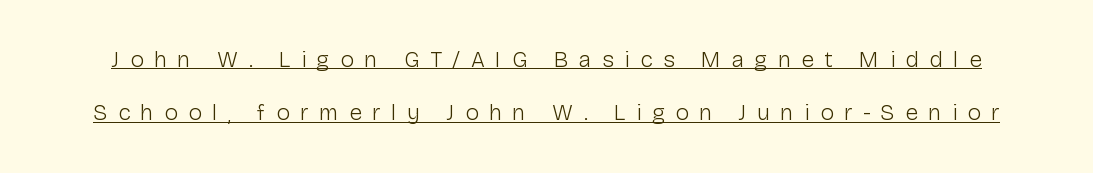
Q: Is the text bold? A: No.
Q: Is the text italic (slanted)? A: No, it is upright.
Q: Is the text underlined? A: Yes.
Q: Is the spacing between letters normal or unusually wide? A: Unusually wide.
Q: Is the spacing between lines tight, normal or loose? A: Loose.
